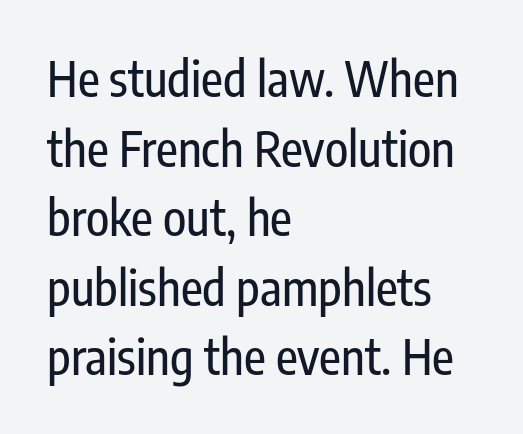
Q: Is the text italic (slanted)? A: No, it is upright.
Q: Is the typeface a serif or a sans-serif typeface? A: Sans-serif.
Q: Is the text underlined? A: No.
Q: How is the paragraph aligned? A: Left-aligned.
Q: Is the spacing between letters normal or unusually wide? A: Normal.
Q: Is the spacing between lines tight, normal or loose? A: Normal.
Q: Width (condensed, normal, or wide)? A: Condensed.
Q: Stroke contrast? A: Low.
Q: x-height? A: Medium.
Q: Monospaced? A: No.
